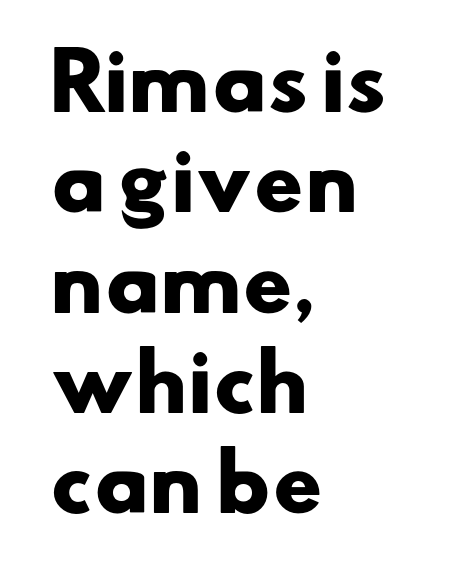
The image shows 76 px heavy, wide sans-serif type; set left-aligned, normal line spacing (1.32x), normal letter spacing, not underlined; low stroke contrast and a small x-height.
